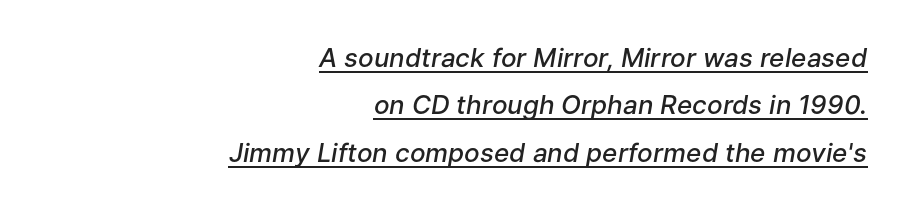
The image shows 26 px text type, italic (leaning right); set right-aligned, line spacing 1.82x, normal letter spacing, underlined.
